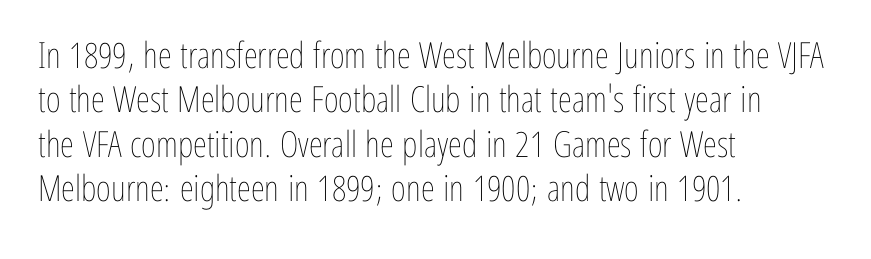
{"italic": "no", "bold": "no", "weight": "thin", "width": "condensed", "stroke_contrast": "low", "x_height": "medium", "monospaced": "no", "underline": "no", "align": "left", "line_spacing_ratio": 1.23, "letter_spacing": "normal", "letter_spacing_em": 0.0, "glyph_px": 36}
